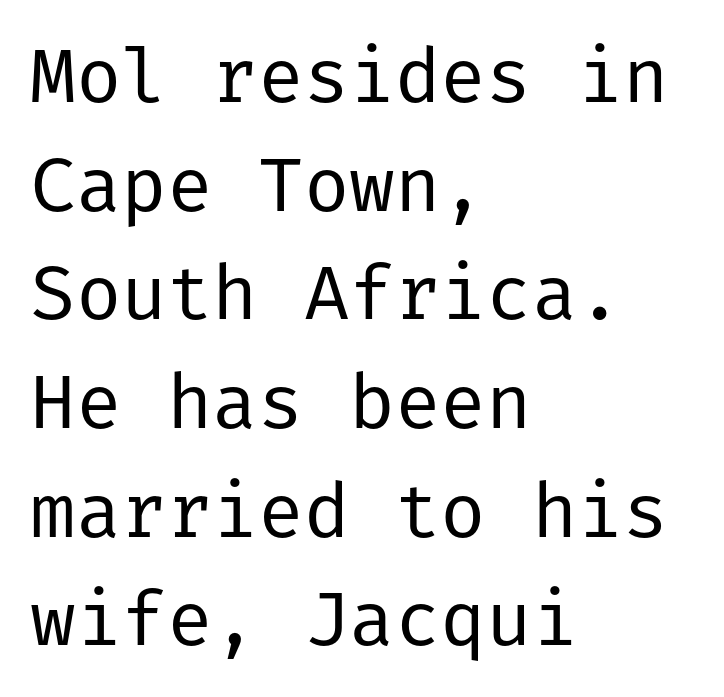
{"serif": "no", "italic": "no", "bold": "no", "weight": "regular", "width": "normal", "stroke_contrast": "low", "x_height": "medium", "underline": "no", "align": "left", "line_spacing": "normal", "line_spacing_ratio": 1.43, "letter_spacing": "normal", "letter_spacing_em": 0.0, "glyph_px": 76}
